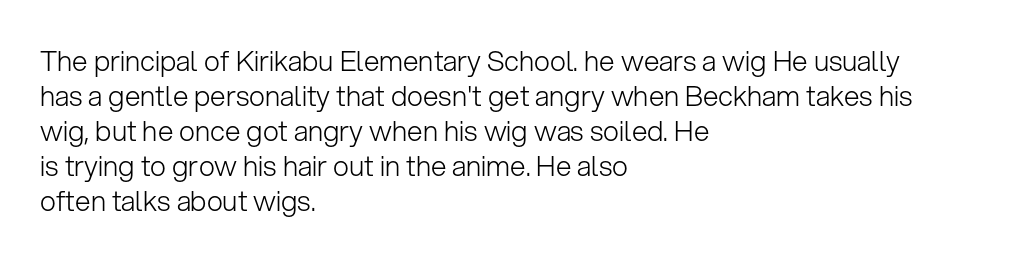
The image shows 28 px light sans-serif type, upright; set left-aligned, normal line spacing (1.25x), normal letter spacing, not underlined; low stroke contrast and a medium x-height.
